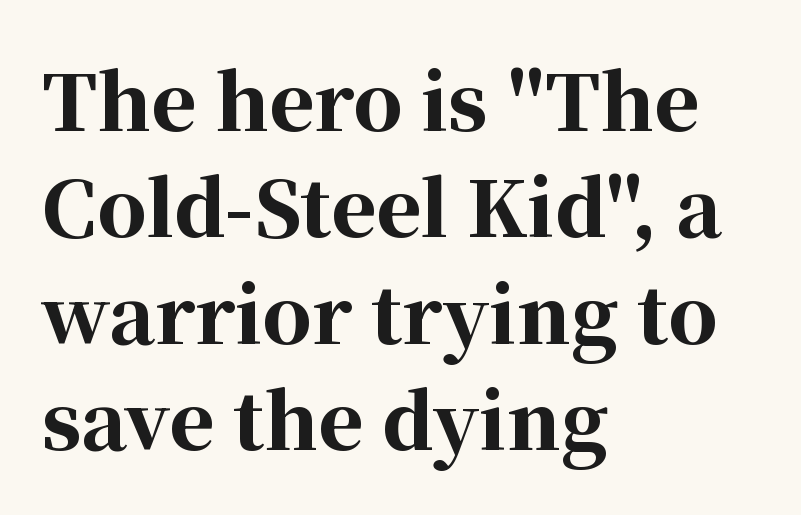
Italic: no, the glyphs are upright roman. One glance says typical: line gaps are just what's usual. These words are printed bold, with thick strokes throughout. Each letter keeps its own natural width here, so spacing adapts to shape.
